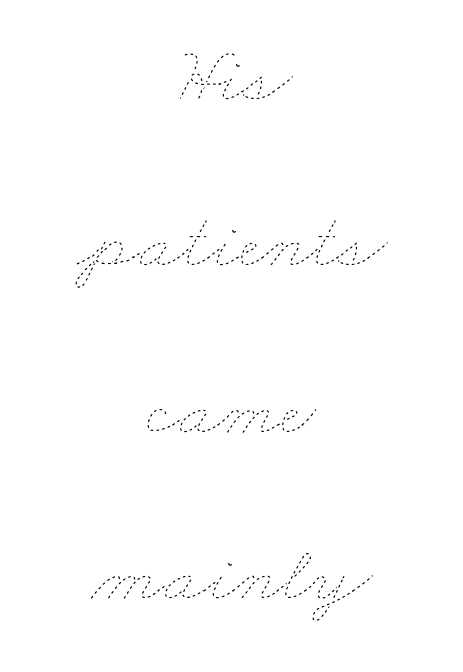
Characters follow at the spacing the type designer built in. Unbolded letterforms with no extra heft. Casual observation: everything's sitting right in the middle. A typesetter would call this proportional, since set widths differ per character. Reading down the column, the eye jumps a long way to each next line.
